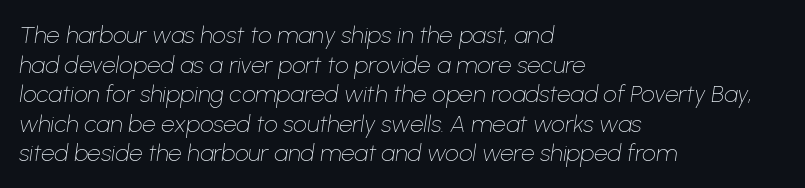
{"italic": "yes", "lean": "right", "slant_degrees": 8, "bold": "no", "underline": "no", "align": "left", "line_spacing_ratio": 1.23, "letter_spacing": "normal", "letter_spacing_em": 0.0, "glyph_px": 24}
